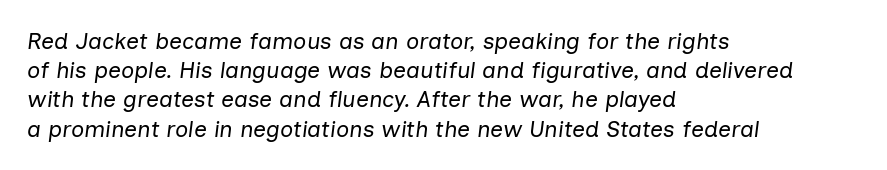
Q: Is the text bold? A: No.
Q: Is the text italic (slanted)? A: Yes, it leans right by about 7 degrees.
Q: Is the text underlined? A: No.
Q: How is the paragraph aligned? A: Left-aligned.
Q: Is the spacing between letters normal or unusually wide? A: Normal.
Q: Is the spacing between lines tight, normal or loose? A: Normal.
